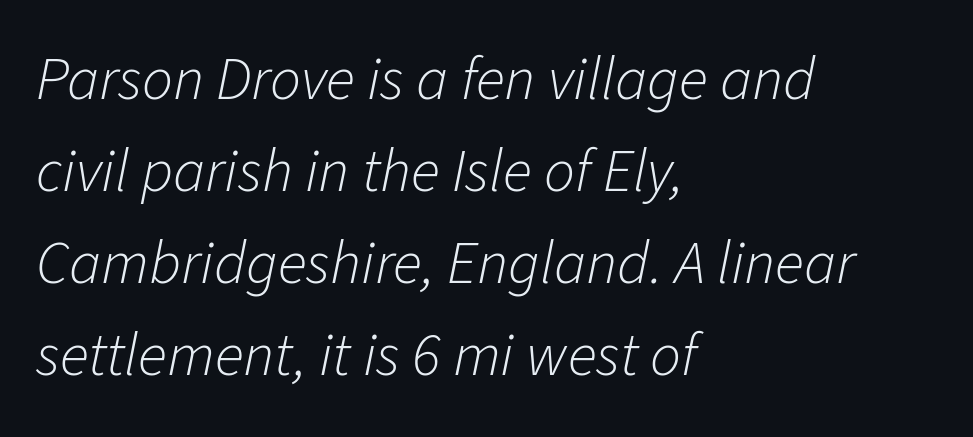
The image shows 61 px light type, italic (leaning right); set left-aligned, normal line spacing (1.51x), normal letter spacing, not underlined; low stroke contrast and a medium x-height.
